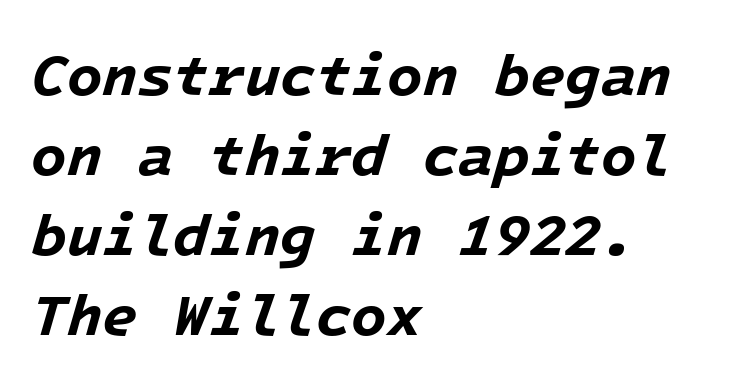
The image shows 58 px bold type, italic (leaning right), monospaced; set left-aligned, normal line spacing (1.38x), normal letter spacing, not underlined; low stroke contrast and a medium x-height.
